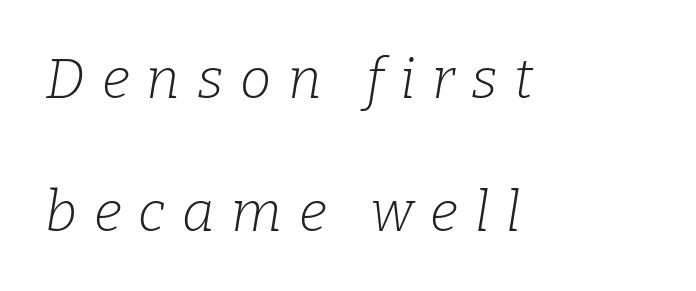
The image shows 56 px light serif type, italic (leaning right); set left-aligned, loose line spacing (2.37x), unusually wide letter spacing (+0.3 em), not underlined; low stroke contrast and a medium x-height.
